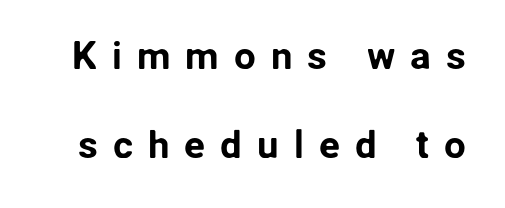
Tracking value appears strongly positive — letters spread wide. This sample uses an upright cut, with every glyph sitting square on the baseline. The baseline area is clear. You could not count columns in this text — the font is proportionally spaced. The text was rendered using a sans face with plain stroke endings.
